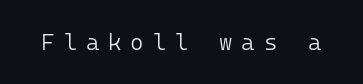
Tall strokes in this sample are plumb rather than angled. Vertical stems look standard width or narrower in stroke. Here the glyphs are tracked loosely, breaking word shapes into spaced letters. Decoration check: the copy has no underline.
